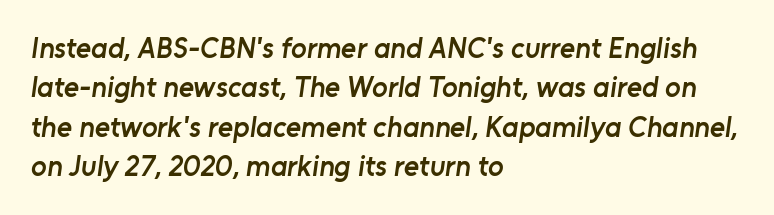
The image shows 29 px semibold sans-serif type; set left-aligned, normal line spacing (1.36x), normal letter spacing, not underlined; low stroke contrast and a medium x-height.
